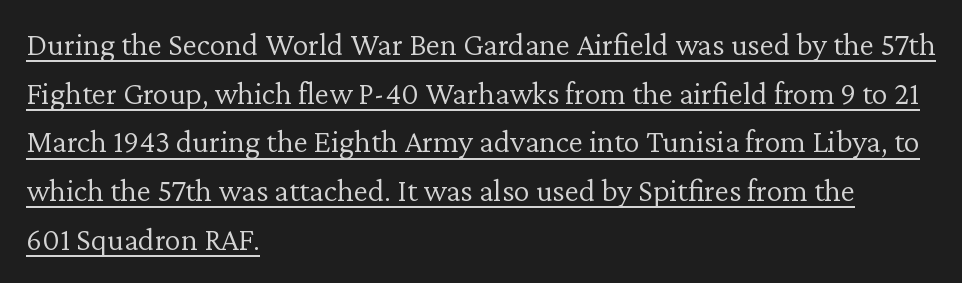
{"serif": "yes", "italic": "no", "bold": "no", "weight": "light", "width": "normal", "stroke_contrast": "low", "x_height": "medium", "monospaced": "no", "underline": "yes", "align": "left", "line_spacing": "normal", "line_spacing_ratio": 1.52, "letter_spacing": "normal", "letter_spacing_em": 0.0, "glyph_px": 32}
